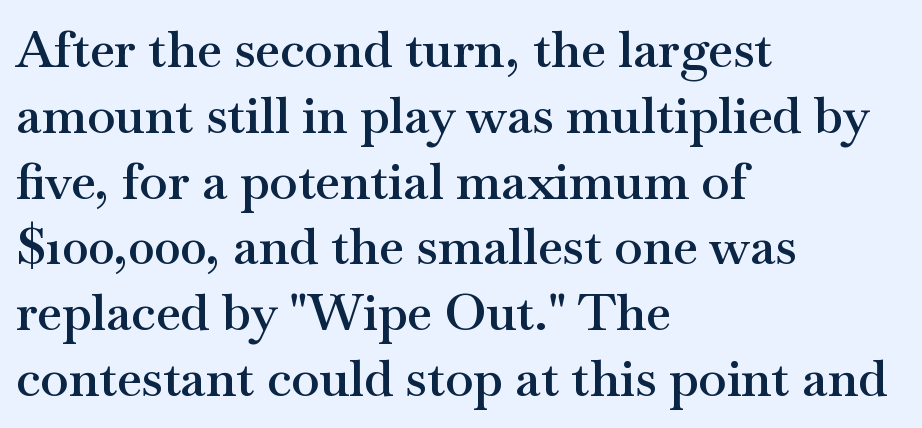
The string is rendered with underlining switched off. In terms of leading, this rendering sits right in the middle. If you drew a line through each stem, it would be perfectly vertical. Left-aligned paragraph, ragged on the right. Stems and bowls a touch heavier than normal — semibold. The letterforms sit shoulder to shoulder at normal distance.
